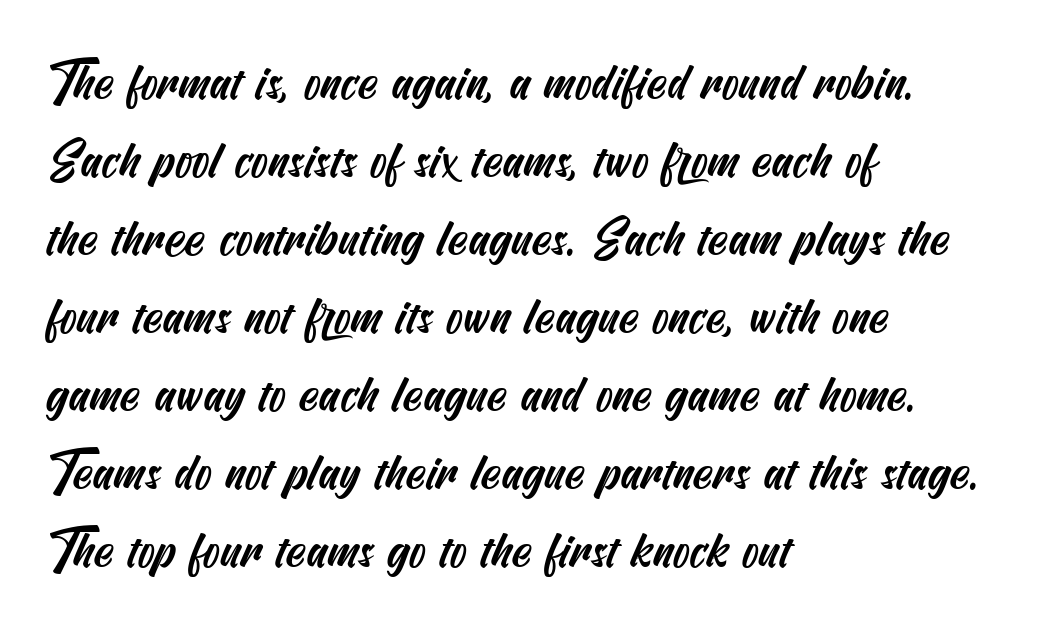
The image shows 50 px condensed sans-serif type; set left-aligned, normal line spacing (1.56x), normal letter spacing, not underlined; medium stroke contrast and a small x-height.
